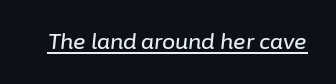
Q: Is the text italic (slanted)? A: Yes, it leans right by about 6 degrees.
Q: Is the text underlined? A: Yes.
Q: Is the spacing between letters normal or unusually wide? A: Normal.
